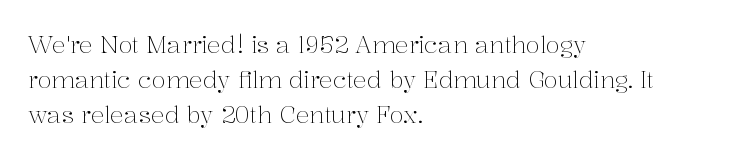
The image shows 23 px text type, upright; set left-aligned, normal line spacing (1.53x), normal letter spacing, not underlined.
